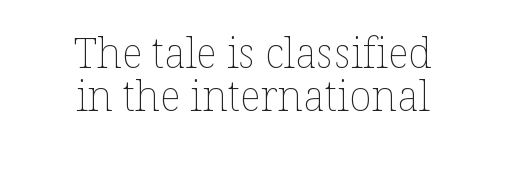
{"italic": "no", "bold": "no", "weight": "thin", "width": "normal", "stroke_contrast": "low", "x_height": "medium", "monospaced": "no", "underline": "no", "align": "center", "line_spacing": "tight", "line_spacing_ratio": 1.02, "letter_spacing": "normal", "letter_spacing_em": 0.0, "glyph_px": 42}
